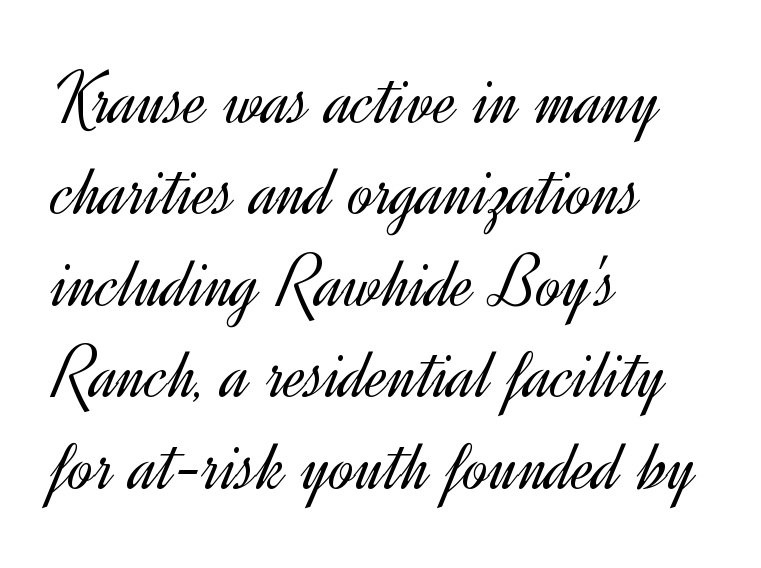
{"serif": "no", "bold": "no", "weight": "light", "width": "normal", "x_height": "small", "monospaced": "no", "underline": "no", "align": "left", "line_spacing_ratio": 1.22, "letter_spacing": "normal", "letter_spacing_em": 0.0, "glyph_px": 75}
